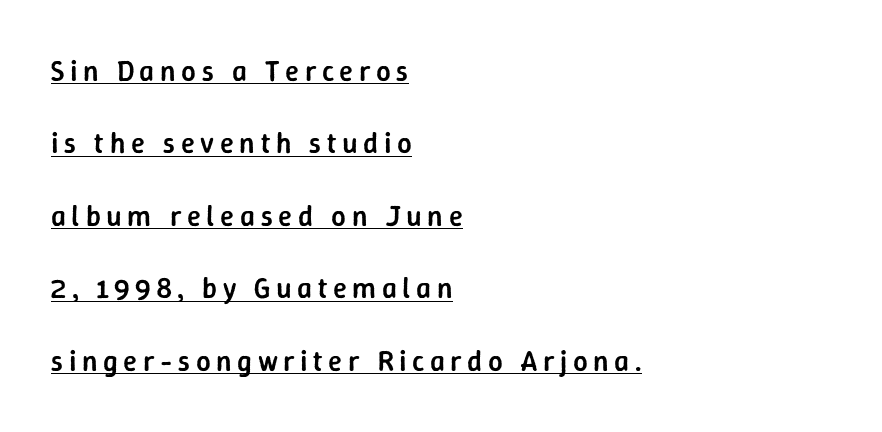
Q: Is the text bold? A: Semi-bold.
Q: Is the text italic (slanted)? A: No, it is upright.
Q: Is the typeface a serif or a sans-serif typeface? A: Sans-serif.
Q: Is the text underlined? A: Yes.
Q: How is the paragraph aligned? A: Left-aligned.
Q: Is the spacing between lines tight, normal or loose? A: Loose.
Q: Width (condensed, normal, or wide)? A: Normal.
Q: Stroke contrast? A: Low.
Q: x-height? A: Medium.
Q: Monospaced? A: No.
